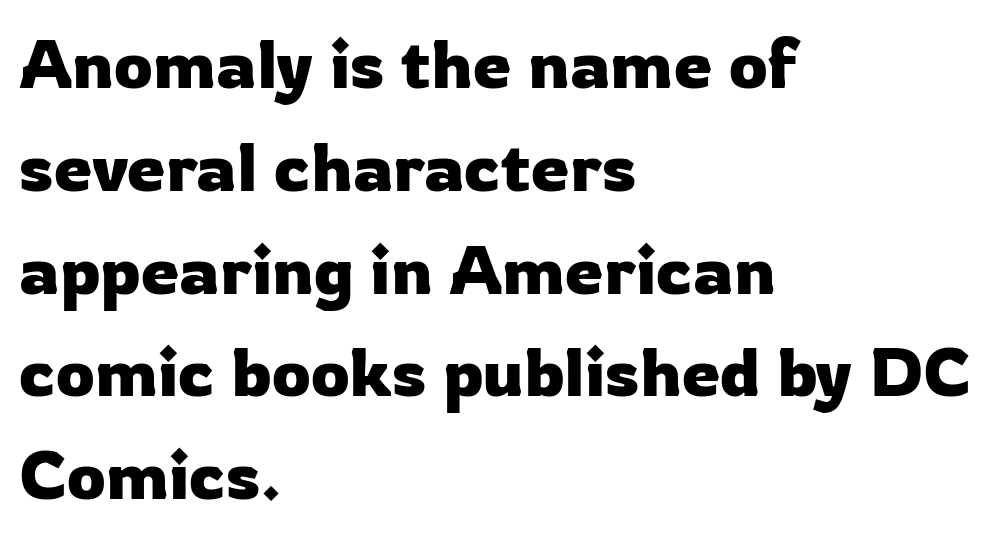
Q: Is the text italic (slanted)? A: No, it is upright.
Q: Is the typeface a serif or a sans-serif typeface? A: Sans-serif.
Q: Is the text underlined? A: No.
Q: How is the paragraph aligned? A: Left-aligned.
Q: Is the spacing between letters normal or unusually wide? A: Normal.
Q: Is the spacing between lines tight, normal or loose? A: Normal.
Q: Width (condensed, normal, or wide)? A: Normal.
Q: Stroke contrast? A: Low.
Q: x-height? A: Medium.
Q: Monospaced? A: No.
